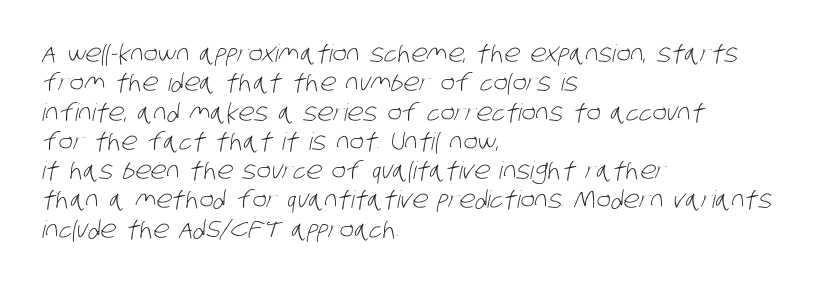
{"bold": "no", "underline": "no", "align": "left", "line_spacing_ratio": 1.22, "letter_spacing": "normal", "letter_spacing_em": 0.0, "glyph_px": 24}
